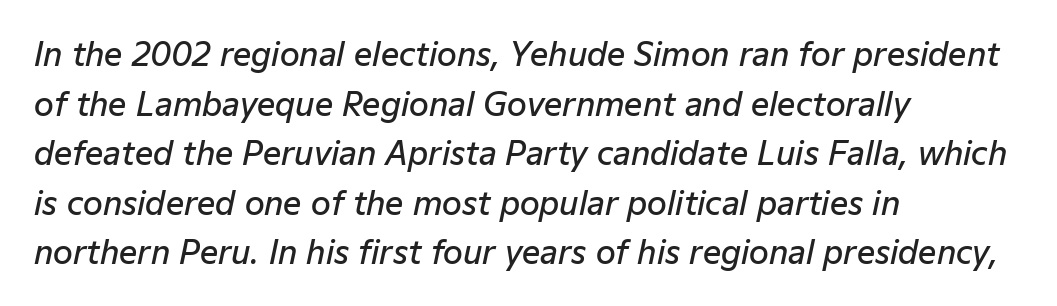
{"italic": "yes", "lean": "right", "slant_degrees": 12, "bold": "semi", "weight": "semibold", "width": "normal", "stroke_contrast": "low", "x_height": "medium", "monospaced": "no", "underline": "no", "align": "left", "line_spacing": "normal", "line_spacing_ratio": 1.55, "letter_spacing": "normal", "letter_spacing_em": 0.0, "glyph_px": 32}
